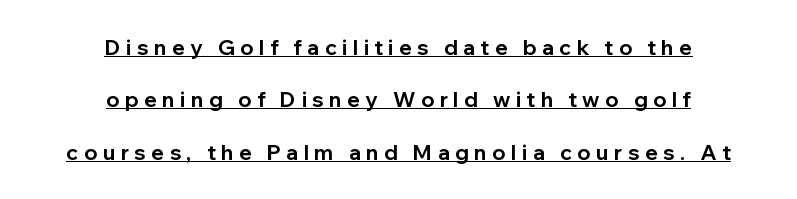
Widely set lines give the paragraph a tall, airy silhouette. Caption: bold face, heavy strokes. When letters stand straight like this, we call the style roman or upright. Look at the tracking — it's clearly loosened, letters drifting apart. This rendering uses center alignment, leaving both contours irregular but symmetric. Glance below the letters and you will spot a drawn line.
